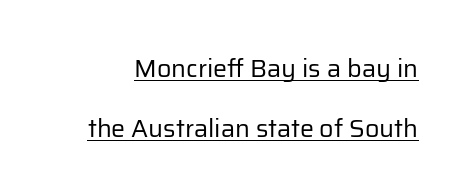
{"italic": "no", "bold": "no", "underline": "yes", "line_spacing": "loose", "line_spacing_ratio": 2.4, "letter_spacing": "normal", "letter_spacing_em": 0.0, "glyph_px": 25}
